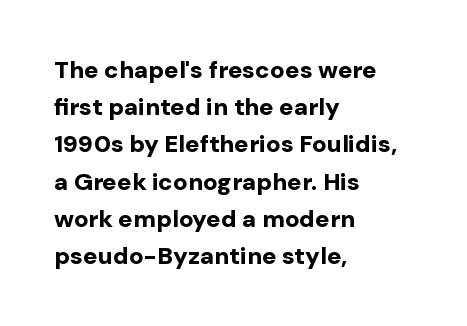
The passage shown has conventional tracking throughout. Underline: absent. The lines in this sample share a left origin and differ only in where they stop. These lines carry a lot of weight — the face is fully bold. Leading: standard. Characters remain perfectly vertical along every line.
